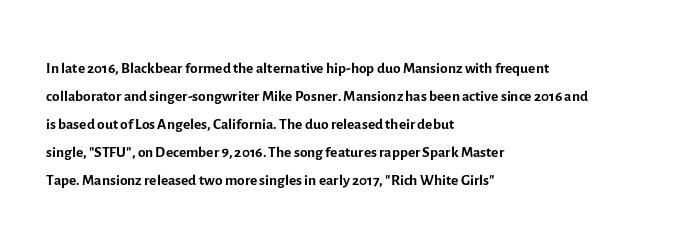
The image shows 22 px text type, upright; set left-aligned, normal line spacing (1.27x), normal letter spacing, not underlined.
